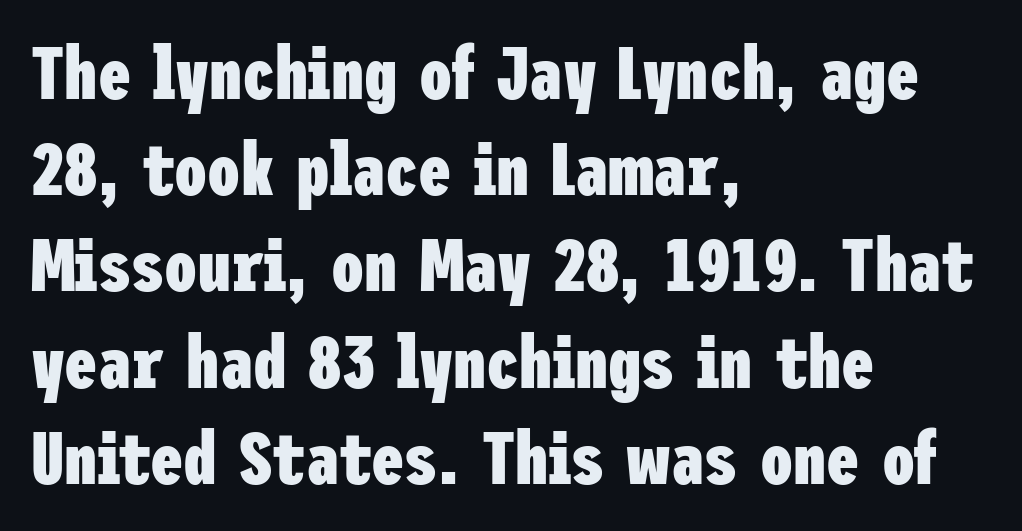
Letterform terminals end flat and unadorned throughout the passage. Any mark beneath the type? The region is blank. The paragraph has a hard left edge and a soft right edge. A typesetter would call this zero additional tracking. These lines carry a lot of weight — the face is fully bold.
